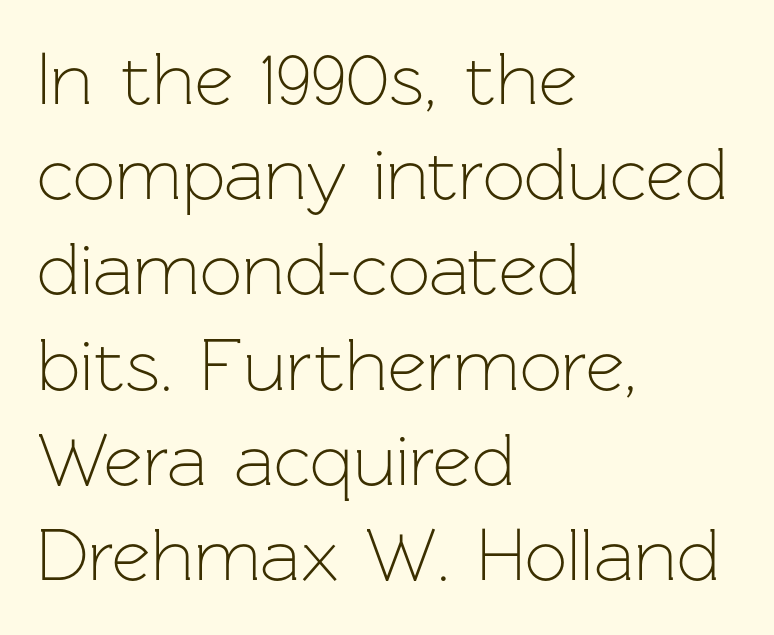
Think of a printed novel: that variable character pitch is what you see here. These lines are set flush left with a ragged right edge. The letters stand upright; this is a roman face. Interline gaps are of average width in this sample.
